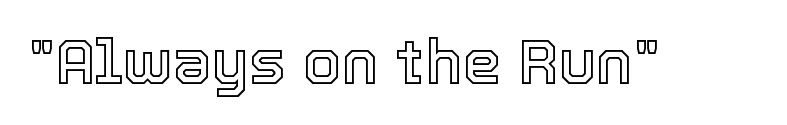
Q: Is the text italic (slanted)? A: No, it is upright.
Q: Is the text underlined? A: No.
Q: Is the spacing between letters normal or unusually wide? A: Normal.
Q: Width (condensed, normal, or wide)? A: Normal.
Q: x-height? A: Medium.
Q: Monospaced? A: No.
